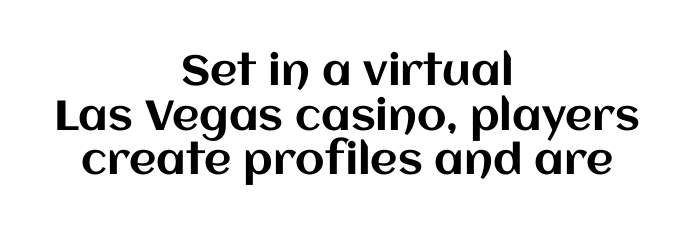
The whitespace from short lines is split evenly between both sides. Students, note that the glyphs here touch the page at normal intervals. Quick note: underline off. Note the varied advance widths — an 'i' is clearly narrower than an 'm'. The block of text is dense from top to bottom, with scant space between rows. These lines were composed using upright roman letters.
